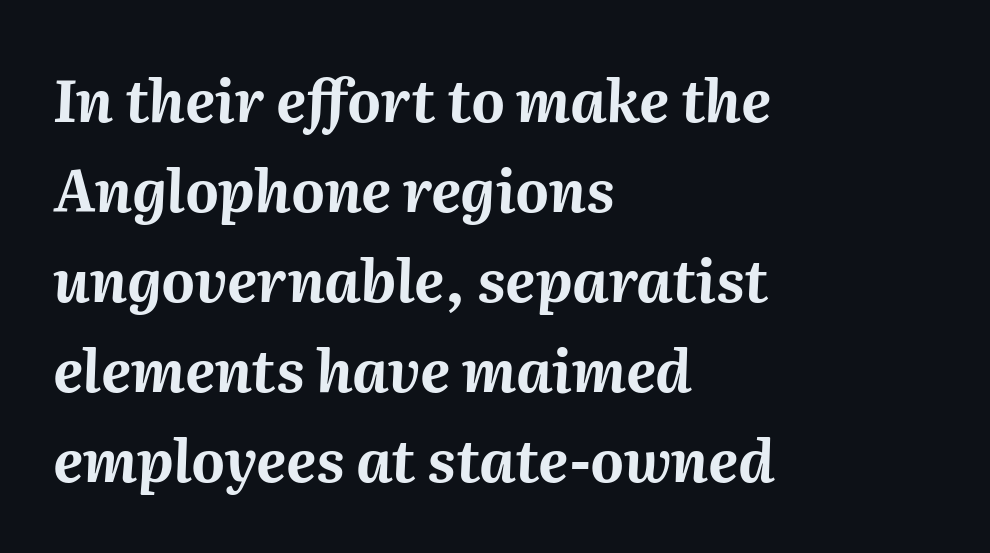
{"italic": "yes", "lean": "right", "slant_degrees": 2, "bold": "yes", "weight": "bold", "width": "normal", "stroke_contrast": "medium", "x_height": "medium", "monospaced": "no", "underline": "no", "align": "left", "line_spacing": "normal", "line_spacing_ratio": 1.55, "letter_spacing": "normal", "letter_spacing_em": 0.0, "glyph_px": 58}
